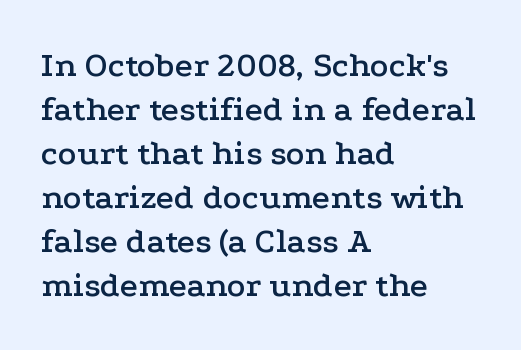
{"serif": "yes", "italic": "no", "width": "wide", "stroke_contrast": "low", "x_height": "medium", "monospaced": "no", "underline": "no", "align": "left", "line_spacing": "normal", "line_spacing_ratio": 1.26, "letter_spacing": "normal", "letter_spacing_em": 0.0, "glyph_px": 35}
